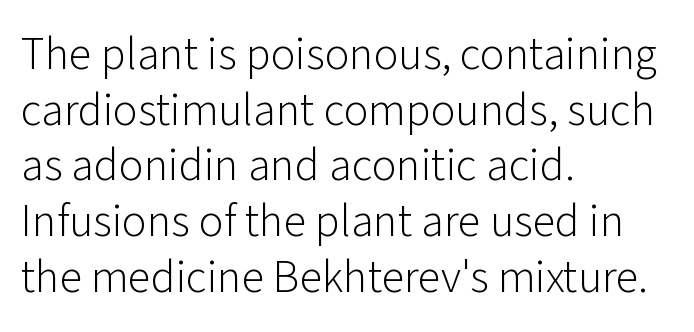
{"serif": "no", "italic": "no", "bold": "no", "weight": "light", "width": "normal", "stroke_contrast": "low", "x_height": "medium", "monospaced": "no", "underline": "no", "align": "left", "line_spacing_ratio": 1.21, "letter_spacing": "normal", "letter_spacing_em": 0.0, "glyph_px": 46}
